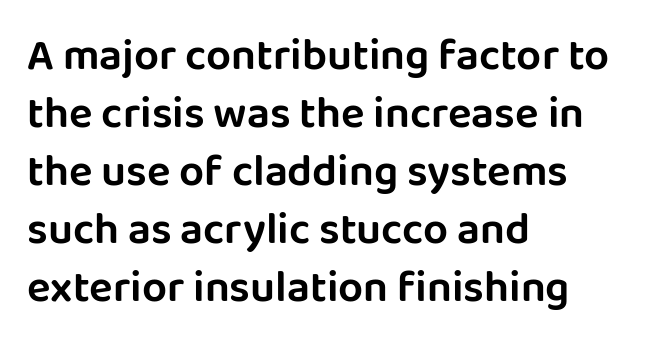
Q: Is the text italic (slanted)? A: No, it is upright.
Q: Is the typeface a serif or a sans-serif typeface? A: Sans-serif.
Q: Is the text underlined? A: No.
Q: How is the paragraph aligned? A: Left-aligned.
Q: Is the spacing between letters normal or unusually wide? A: Normal.
Q: Is the spacing between lines tight, normal or loose? A: Normal.
Q: Width (condensed, normal, or wide)? A: Normal.
Q: Stroke contrast? A: Low.
Q: x-height? A: Large.
Q: Monospaced? A: No.
